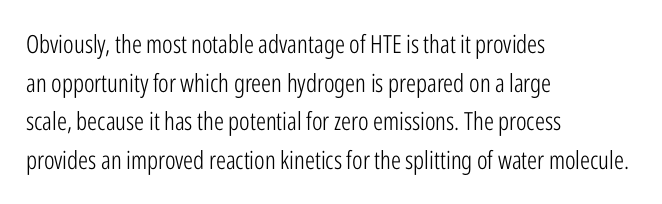
The image shows 25 px text type, upright; set left-aligned, normal line spacing (1.55x), normal letter spacing, not underlined.
